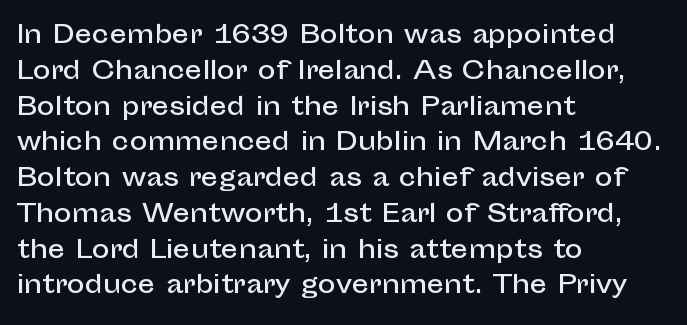
Summary of vertical rhythm: regular, with standard interline spacing. Is the block centered? No — it sits flush against the left margin. Nobody drew a line under any word here. Unlike italic type, these characters show no tilt at all.
